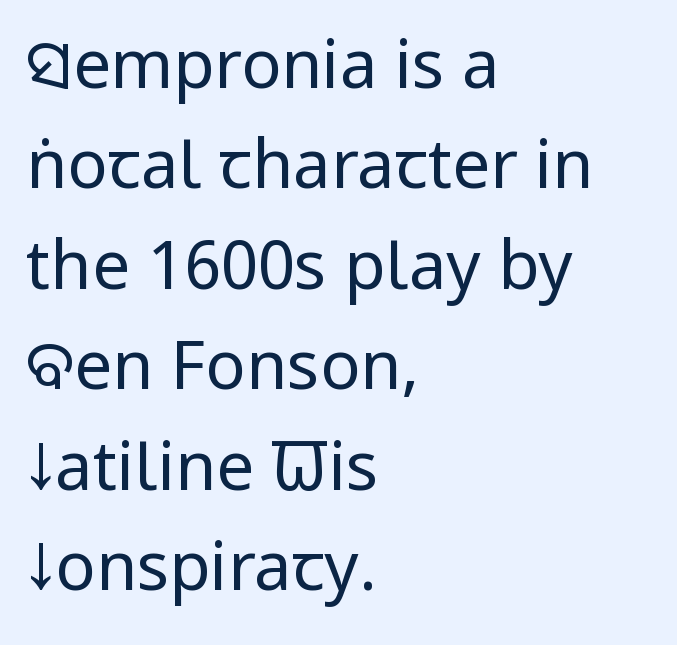
Weight: in the light-to-regular range. Is the letter spacing exaggerated? No — it looks like the ordinary default. The axis of the letterforms is exactly vertical. The passage shown is typed in a proportional face where columns would drift. Line beginnings align vertically; line endings do not.
